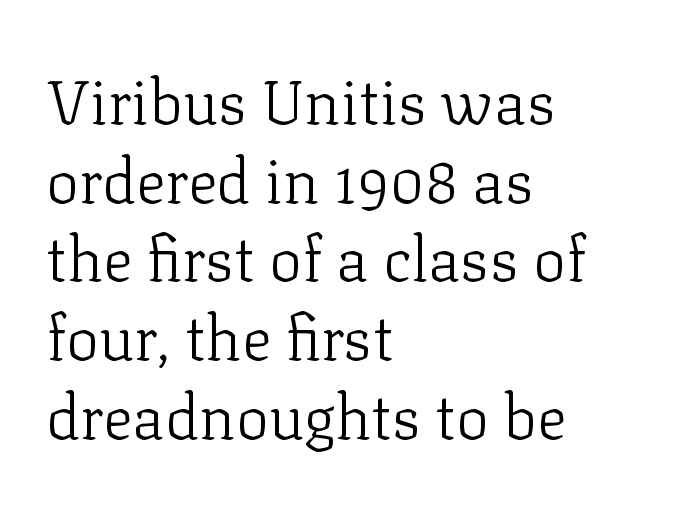
{"serif": "yes", "italic": "no", "bold": "no", "weight": "light", "width": "normal", "stroke_contrast": "low", "x_height": "medium", "monospaced": "no", "underline": "no", "align": "left", "line_spacing": "normal", "line_spacing_ratio": 1.27, "letter_spacing": "normal", "letter_spacing_em": 0.0, "glyph_px": 62}
